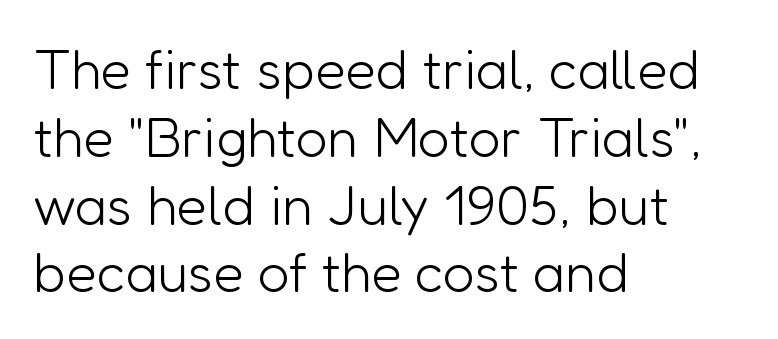
Q: Is the text bold? A: No.
Q: Is the text italic (slanted)? A: No, it is upright.
Q: Is the typeface a serif or a sans-serif typeface? A: Sans-serif.
Q: Is the text underlined? A: No.
Q: How is the paragraph aligned? A: Left-aligned.
Q: Is the spacing between letters normal or unusually wide? A: Normal.
Q: Width (condensed, normal, or wide)? A: Normal.
Q: Stroke contrast? A: Low.
Q: x-height? A: Medium.
Q: Monospaced? A: No.
